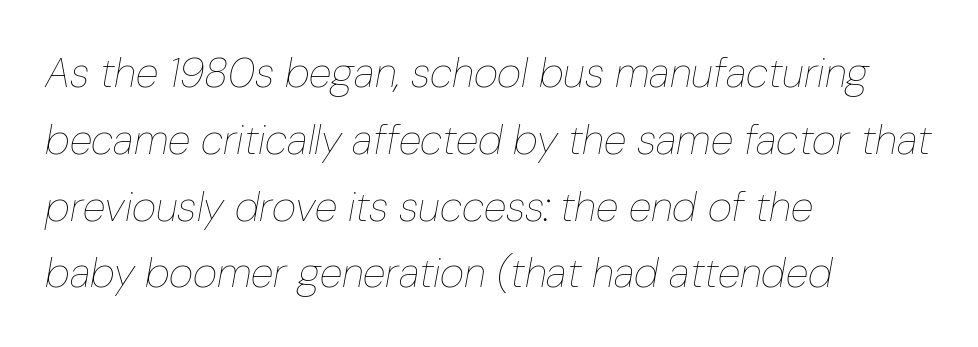
Q: Is the text bold? A: No.
Q: Is the text italic (slanted)? A: Yes, it leans right by about 10 degrees.
Q: Is the text underlined? A: No.
Q: How is the paragraph aligned? A: Left-aligned.
Q: Is the spacing between letters normal or unusually wide? A: Normal.
Q: Is the spacing between lines tight, normal or loose? A: Normal.
Q: Width (condensed, normal, or wide)? A: Condensed.
Q: Stroke contrast? A: Low.
Q: x-height? A: Medium.
Q: Monospaced? A: No.
